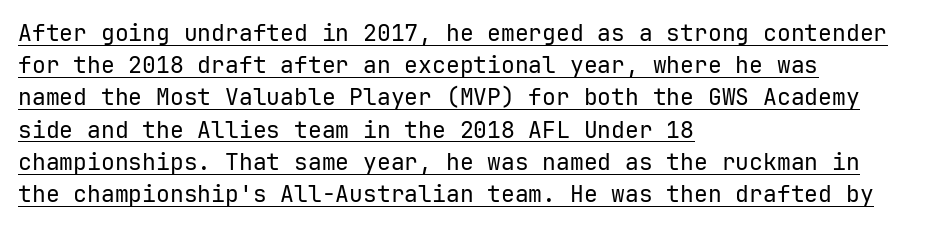
Q: Is the text bold? A: No.
Q: Is the text italic (slanted)? A: No, it is upright.
Q: Is the text underlined? A: Yes.
Q: How is the paragraph aligned? A: Left-aligned.
Q: Is the spacing between letters normal or unusually wide? A: Normal.
Q: Is the spacing between lines tight, normal or loose? A: Normal.
